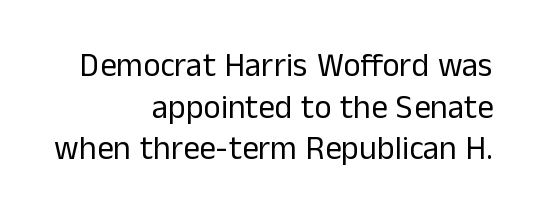
{"serif": "no", "italic": "no", "bold": "no", "weight": "regular", "width": "normal", "stroke_contrast": "low", "x_height": "medium", "monospaced": "no", "underline": "no", "align": "right", "line_spacing": "normal", "line_spacing_ratio": 1.26, "letter_spacing": "normal", "letter_spacing_em": 0.0, "glyph_px": 33}
